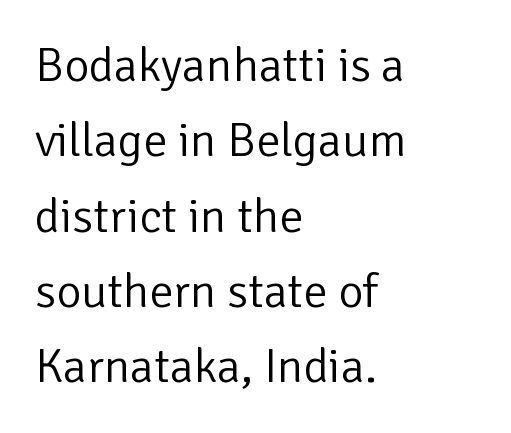
The passage shown stacks its lines at a standard gap. This rendering leaves character spacing at its baseline value. Just letters on the line, the space beneath them empty. A light-to-regular cut is what we see here.
